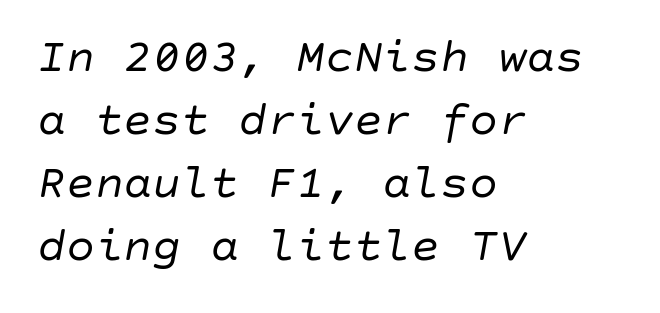
The image shows 48 px regular-weight type, italic (leaning right); set left-aligned, normal line spacing (1.31x), normal letter spacing, not underlined; low stroke contrast and a large x-height.
